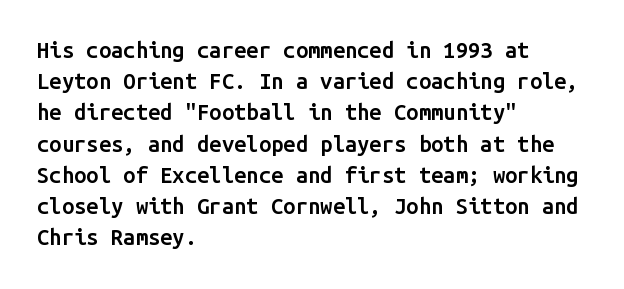
This is moderately heavy type, rendered in semibold. No extra tracking has been applied to these lines. Alignment: flush left. Leading matches the norm, producing a regular column.
